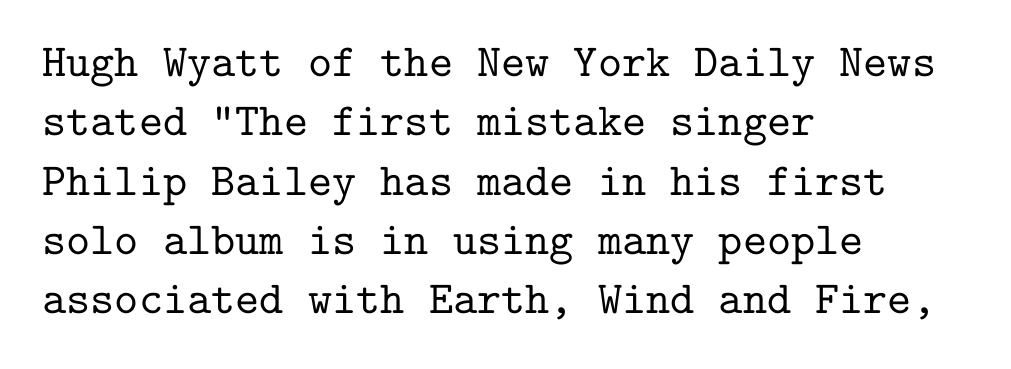
The image shows 46 px serif type, upright, monospaced; set left-aligned, normal line spacing (1.29x), normal letter spacing, not underlined; low stroke contrast and a medium x-height.
